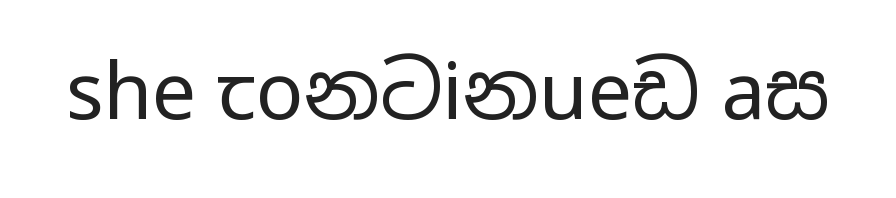
{"serif": "no", "italic": "no", "bold": "no", "weight": "regular", "width": "wide", "stroke_contrast": "low", "x_height": "medium", "monospaced": "no", "underline": "no", "letter_spacing": "normal", "letter_spacing_em": 0.0, "glyph_px": 79}
